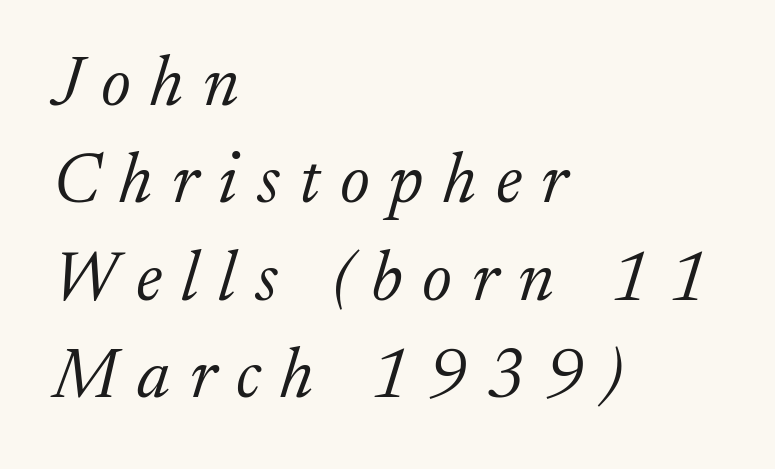
The image shows 70 px light serif type, italic (leaning right); set left-aligned, normal line spacing (1.39x), unusually wide letter spacing (+0.28 em), not underlined; low stroke contrast and a medium x-height.
